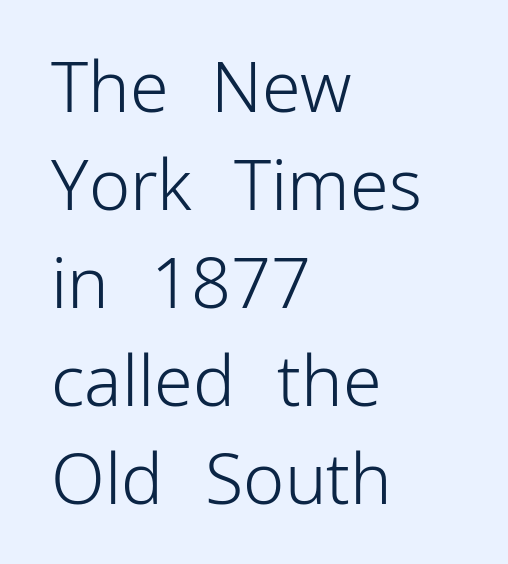
{"serif": "no", "italic": "no", "bold": "no", "weight": "light", "width": "normal", "stroke_contrast": "low", "x_height": "medium", "monospaced": "no", "underline": "no", "align": "left", "line_spacing": "normal", "line_spacing_ratio": 1.4, "letter_spacing": "normal", "letter_spacing_em": 0.0, "glyph_px": 70}
